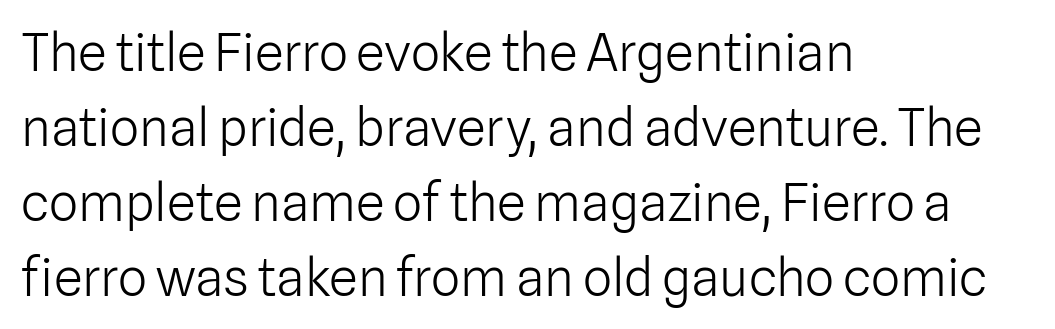
Q: Is the text bold? A: No.
Q: Is the text italic (slanted)? A: No, it is upright.
Q: Is the typeface a serif or a sans-serif typeface? A: Sans-serif.
Q: Is the text underlined? A: No.
Q: How is the paragraph aligned? A: Left-aligned.
Q: Is the spacing between letters normal or unusually wide? A: Normal.
Q: Is the spacing between lines tight, normal or loose? A: Normal.
Q: Width (condensed, normal, or wide)? A: Normal.
Q: Stroke contrast? A: Low.
Q: x-height? A: Medium.
Q: Monospaced? A: No.
